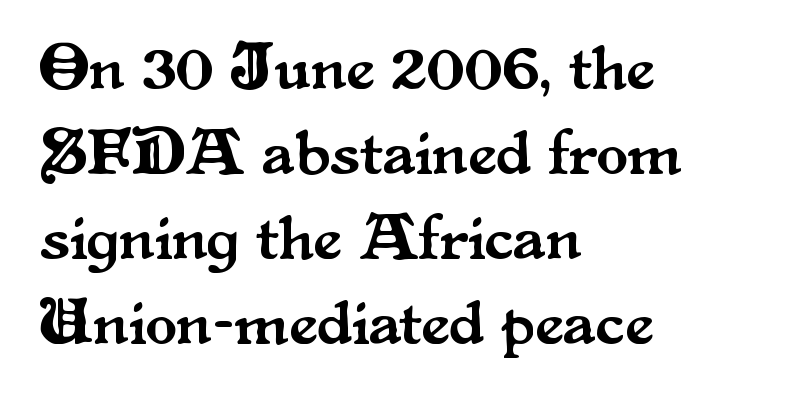
Q: Is the text italic (slanted)? A: No, it is upright.
Q: Is the typeface a serif or a sans-serif typeface? A: Serif.
Q: Is the text underlined? A: No.
Q: How is the paragraph aligned? A: Left-aligned.
Q: Is the spacing between letters normal or unusually wide? A: Normal.
Q: Is the spacing between lines tight, normal or loose? A: Normal.
Q: Width (condensed, normal, or wide)? A: Normal.
Q: Stroke contrast? A: Medium.
Q: x-height? A: Small.
Q: Monospaced? A: No.
